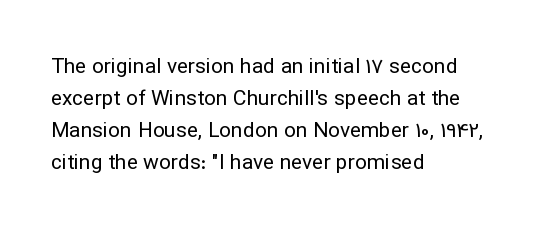
The image shows 21 px text type, upright; set left-aligned, normal line spacing (1.53x), normal letter spacing, not underlined.
